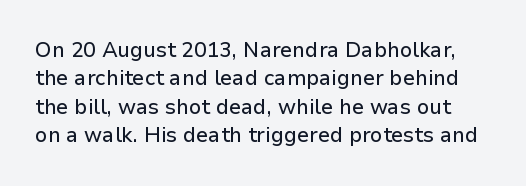
Q: Is the text italic (slanted)? A: No, it is upright.
Q: Is the text underlined? A: No.
Q: Is the spacing between letters normal or unusually wide? A: Normal.
Q: Is the spacing between lines tight, normal or loose? A: Normal.
